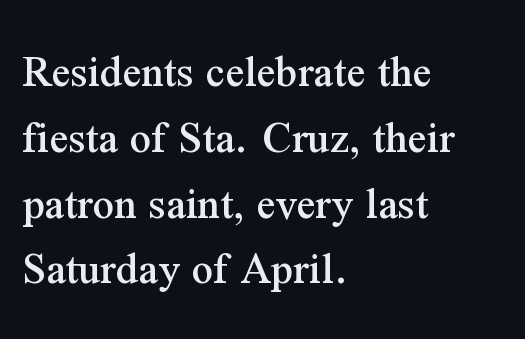
The passage is arranged the way most books set body copy — flush left. What stands out about the letter spacing? Nothing — it is the standard amount. I'd call this a serif setting — the letters wear small feet. The string is rendered with underlining switched off. Rows of type keep a routine distance in the vertical direction.
